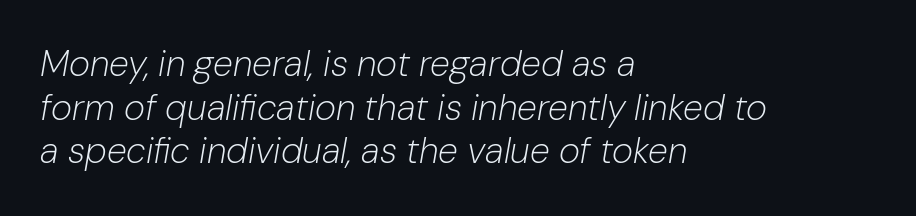
The letters advance in unequal steps, a hallmark of proportional type. The gap between lines stays unmarked. Teacher's note: observe the even left margin — that is flush-left alignment. The rendering applies a slant to the glyphs.
